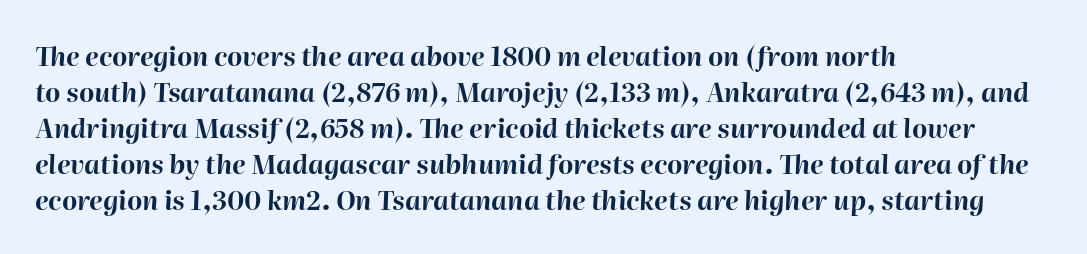
The image shows 26 px bold type, italic (leaning right); set left-aligned, normal line spacing (1.38x), normal letter spacing, not underlined.
